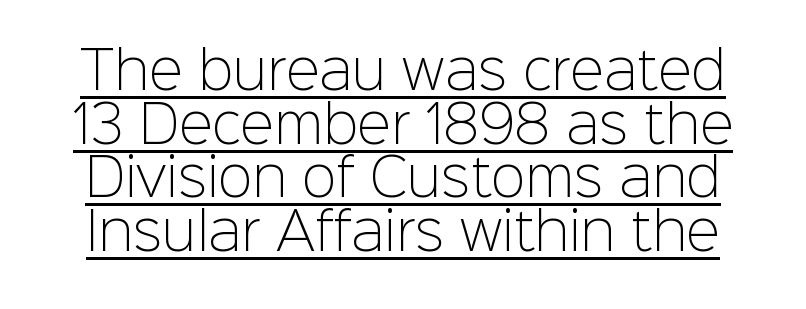
The image shows 51 px light sans-serif type, upright; set tight line spacing (1.05x), normal letter spacing, underlined; low stroke contrast and a medium x-height.
